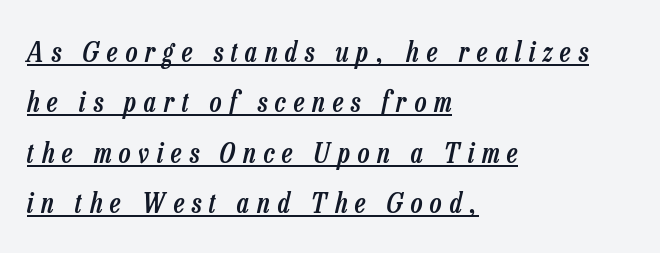
The image shows 28 px semibold, condensed type, italic (leaning right); set left-aligned, line spacing 1.8x, unusually wide letter spacing (+0.28 em), underlined; low stroke contrast and a medium x-height.
